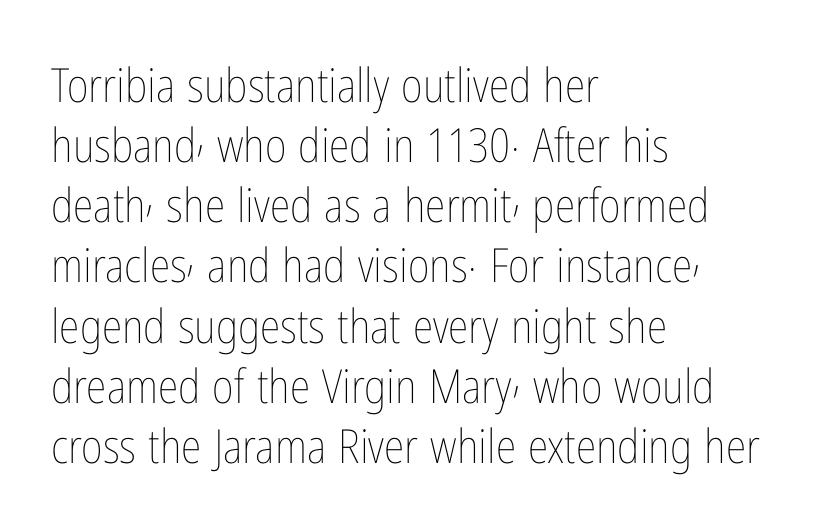
The image shows 47 px thin, condensed type, upright; set left-aligned, normal line spacing (1.28x), normal letter spacing, not underlined; low stroke contrast and a medium x-height.
